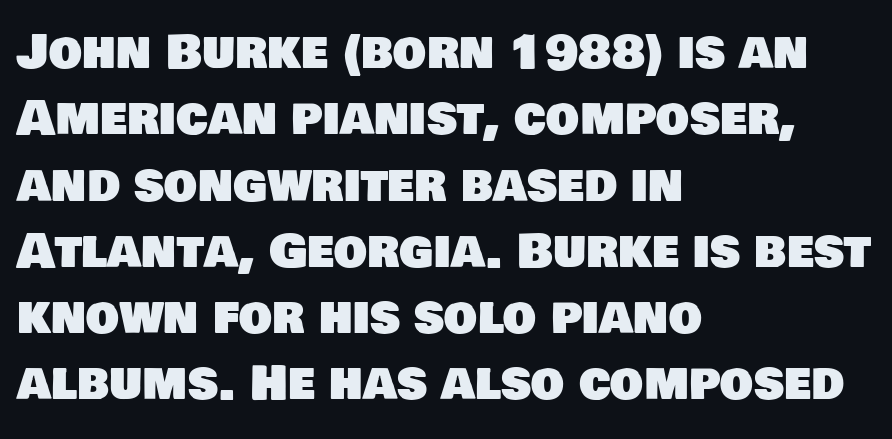
The image shows 47 px sans-serif type; set left-aligned, normal line spacing (1.41x), normal letter spacing, not underlined; low stroke contrast and a large x-height.
